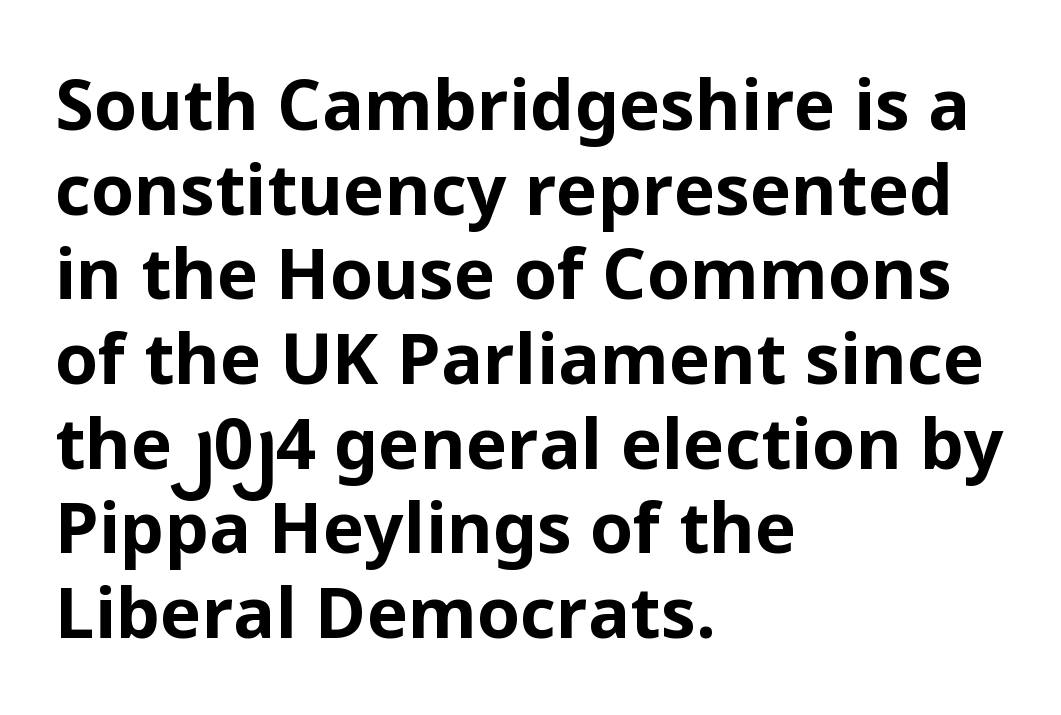
{"serif": "no", "italic": "no", "bold": "yes", "weight": "bold", "width": "normal", "stroke_contrast": "low", "x_height": "medium", "monospaced": "no", "underline": "no", "align": "left", "line_spacing_ratio": 1.21, "letter_spacing": "normal", "letter_spacing_em": 0.0, "glyph_px": 70}
